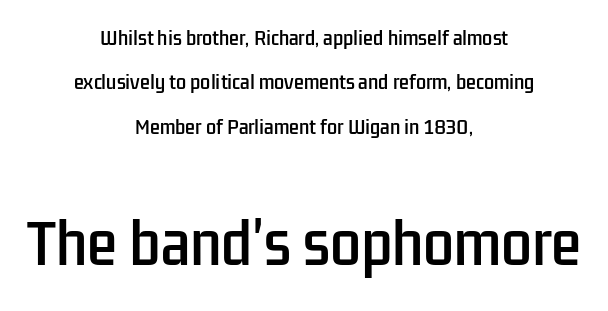
Think of a printed novel: that variable character pitch is what you see here. The glyphs in this specimen are sans serif. The leading is generous, giving the passage an open texture. The lines are quadded center. Top chunk: small. Bottom chunk: large. Students, note that the glyphs here touch the page at normal intervals.
